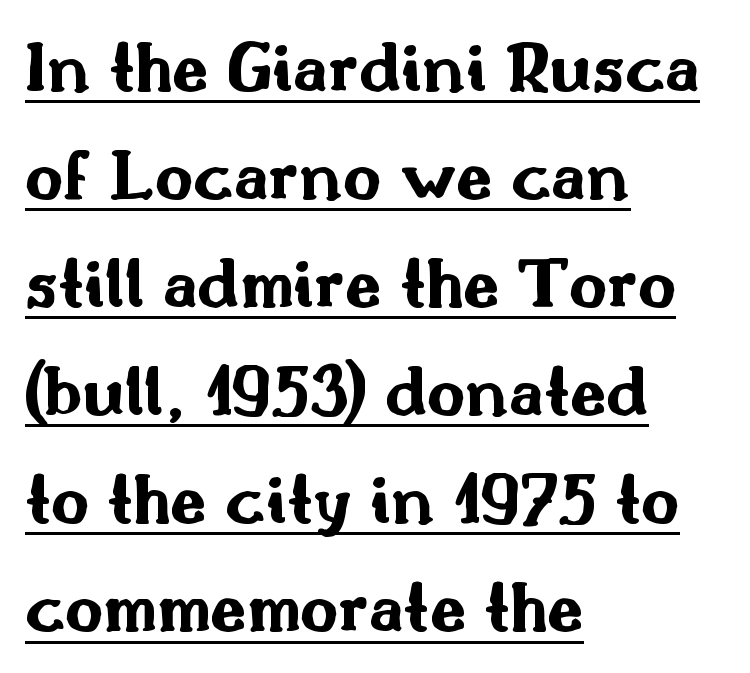
{"serif": "no", "italic": "no", "bold": "yes", "weight": "bold", "width": "wide", "stroke_contrast": "medium", "x_height": "small", "monospaced": "no", "underline": "yes", "align": "left", "line_spacing": "normal", "line_spacing_ratio": 1.46, "letter_spacing": "normal", "letter_spacing_em": 0.0, "glyph_px": 74}
